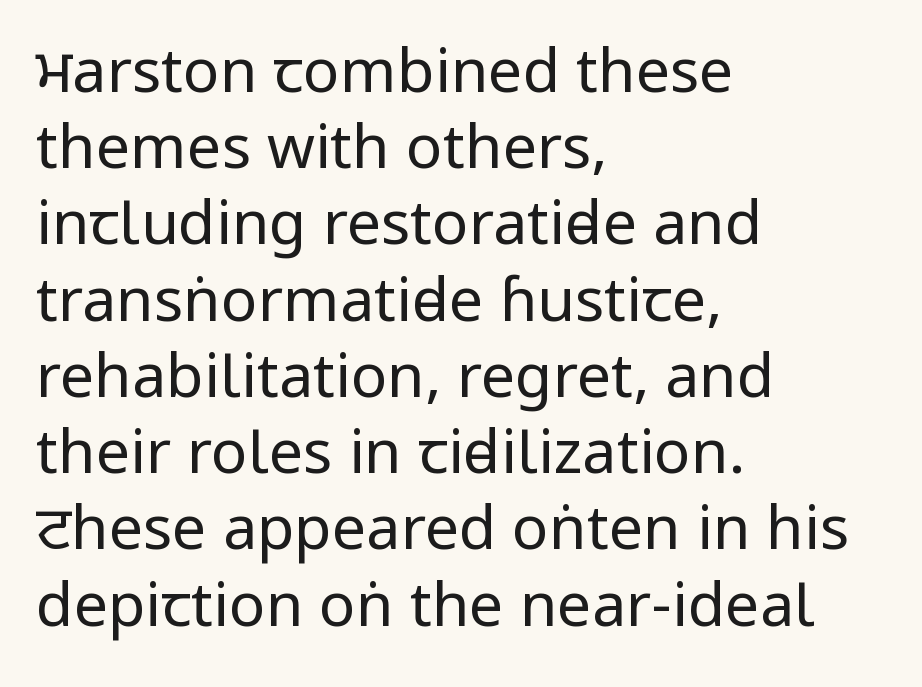
Q: Is the text bold? A: No.
Q: Is the text italic (slanted)? A: No, it is upright.
Q: Is the typeface a serif or a sans-serif typeface? A: Sans-serif.
Q: Is the text underlined? A: No.
Q: How is the paragraph aligned? A: Left-aligned.
Q: Is the spacing between letters normal or unusually wide? A: Normal.
Q: Is the spacing between lines tight, normal or loose? A: Normal.
Q: Width (condensed, normal, or wide)? A: Condensed.
Q: Stroke contrast? A: Low.
Q: x-height? A: Large.
Q: Monospaced? A: No.
